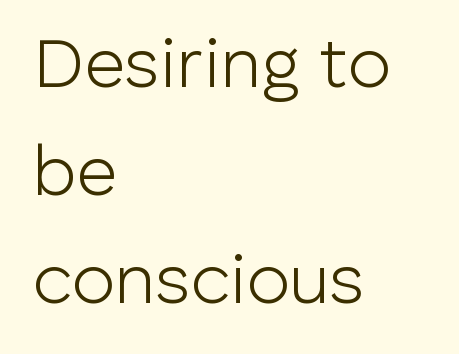
{"serif": "no", "italic": "no", "bold": "no", "weight": "light", "width": "normal", "stroke_contrast": "low", "x_height": "medium", "monospaced": "no", "underline": "no", "align": "left", "line_spacing": "normal", "line_spacing_ratio": 1.52, "letter_spacing": "normal", "letter_spacing_em": 0.0, "glyph_px": 71}
